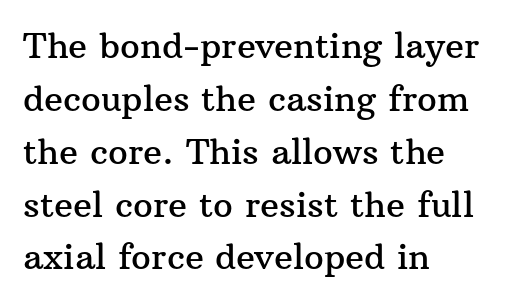
Q: Is the text italic (slanted)? A: No, it is upright.
Q: Is the typeface a serif or a sans-serif typeface? A: Serif.
Q: Is the text underlined? A: No.
Q: How is the paragraph aligned? A: Left-aligned.
Q: Is the spacing between letters normal or unusually wide? A: Normal.
Q: Is the spacing between lines tight, normal or loose? A: Normal.
Q: Width (condensed, normal, or wide)? A: Normal.
Q: Stroke contrast? A: Medium.
Q: x-height? A: Medium.
Q: Monospaced? A: No.
